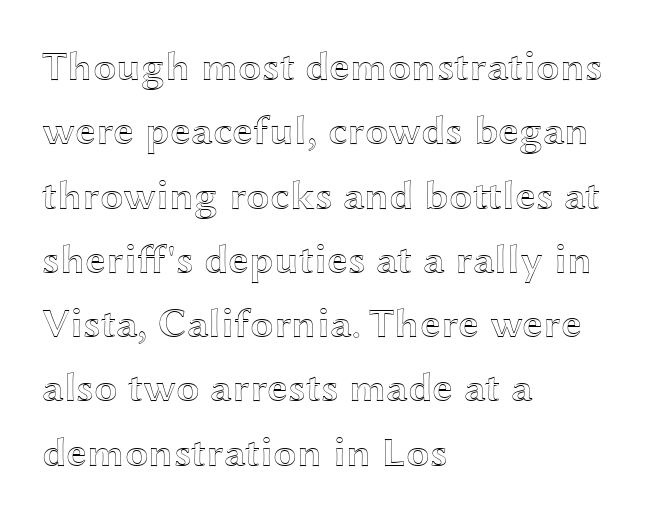
{"italic": "no", "width": "wide", "x_height": "medium", "monospaced": "no", "underline": "no", "align": "left", "line_spacing": "normal", "line_spacing_ratio": 1.53, "letter_spacing": "normal", "letter_spacing_em": 0.0, "glyph_px": 42}
